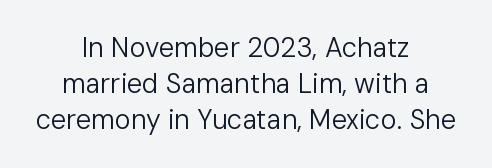
Normally led — the rows are evenly, conventionally spaced. Short note: letters normally spaced. Casual observation: everything's sitting right in the middle. A bare baseline throughout the passage. Caption: face not bold, strokes unweighted. Designer's note — italics off, roman on.
